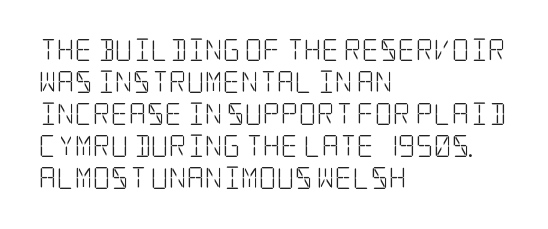
Q: Is the text bold? A: No.
Q: Is the text italic (slanted)? A: No, it is upright.
Q: Is the text underlined? A: No.
Q: How is the paragraph aligned? A: Left-aligned.
Q: Is the spacing between letters normal or unusually wide? A: Normal.
Q: Is the spacing between lines tight, normal or loose? A: Normal.
